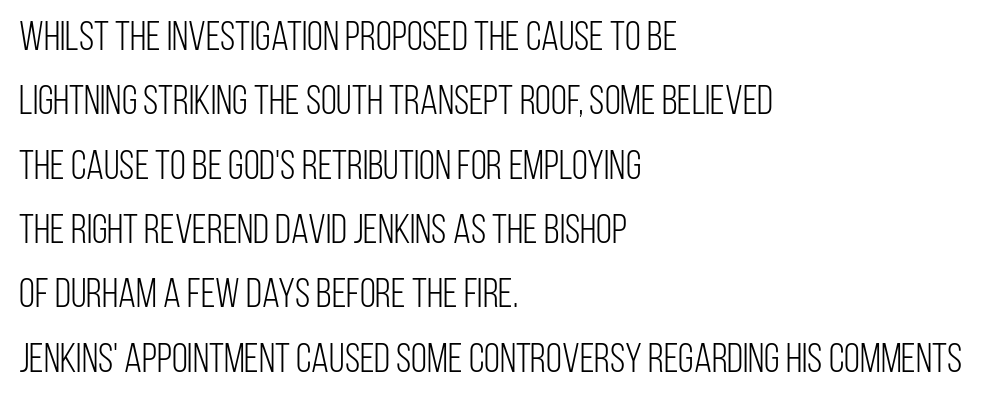
A clean baseline with only descenders dipping below it. In terms of letterspacing, this is plain default setting. One-word summary of the alignment: left. Quick note: interline space is typical. The font sits on the lighter half of the weight spectrum, regular included.
